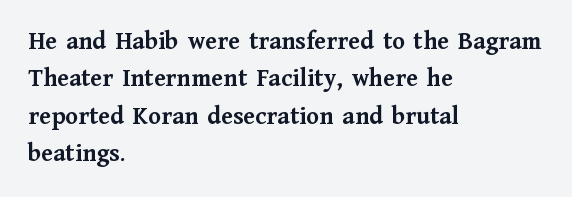
{"italic": "no", "bold": "yes", "underline": "no", "align": "left", "line_spacing": "normal", "line_spacing_ratio": 1.44, "letter_spacing": "normal", "letter_spacing_em": 0.0, "glyph_px": 26}
